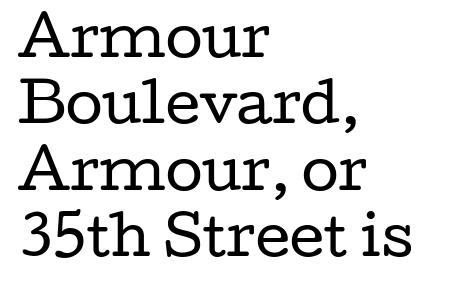
This sample is left-justified, so line endings fall wherever the words run out. This is not heavy type; no bold has been used. Yep, those are serifs on the letters. Italic? Not at all — the glyphs are vertical.
